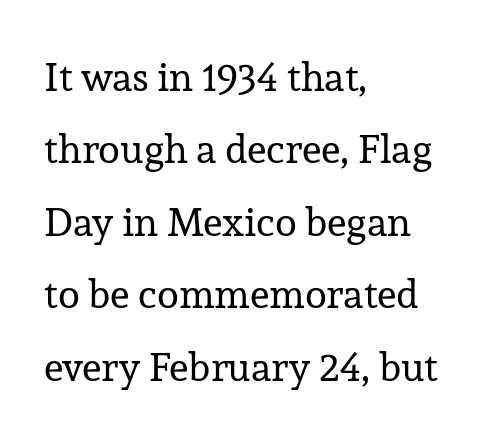
Q: Is the text bold? A: No.
Q: Is the text italic (slanted)? A: No, it is upright.
Q: Is the typeface a serif or a sans-serif typeface? A: Serif.
Q: Is the text underlined? A: No.
Q: How is the paragraph aligned? A: Left-aligned.
Q: Is the spacing between letters normal or unusually wide? A: Normal.
Q: Width (condensed, normal, or wide)? A: Normal.
Q: Stroke contrast? A: Low.
Q: x-height? A: Medium.
Q: Monospaced? A: No.
